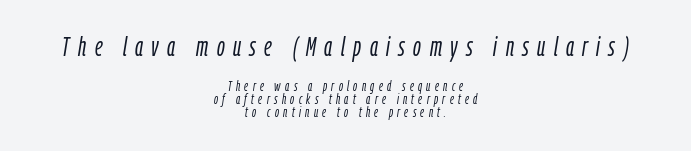
{"italic": "yes", "lean": "right", "slant_degrees": 9, "bold": "no", "underline": "no", "align": "center", "line_spacing": "tight", "line_spacing_ratio": 0.96, "letter_spacing": "wide", "letter_spacing_em": 0.31, "larger_block": "first", "size_ratio": 1.93, "glyph_px": 27}
